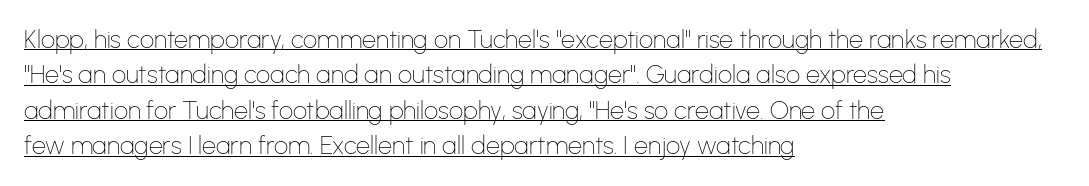
The image shows 25 px text type, upright; set left-aligned, normal line spacing (1.42x), normal letter spacing, underlined.
